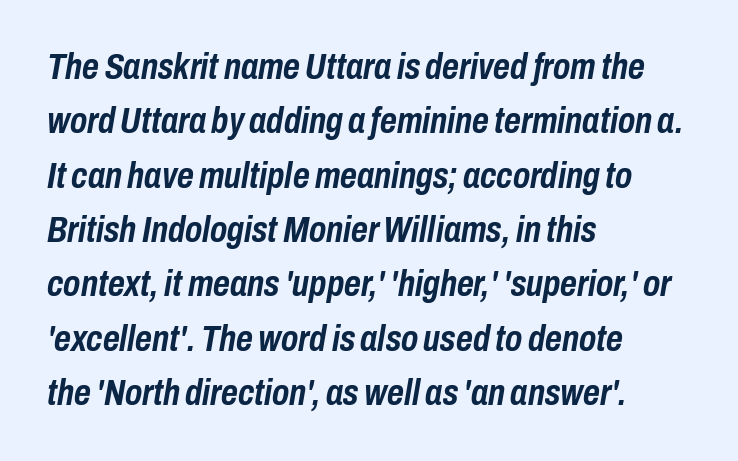
{"italic": "yes", "lean": "right", "slant_degrees": 10, "bold": "yes", "weight": "semibold", "width": "condensed", "stroke_contrast": "low", "x_height": "medium", "monospaced": "no", "underline": "no", "align": "left", "line_spacing": "normal", "line_spacing_ratio": 1.51, "letter_spacing": "normal", "letter_spacing_em": 0.0, "glyph_px": 36}
